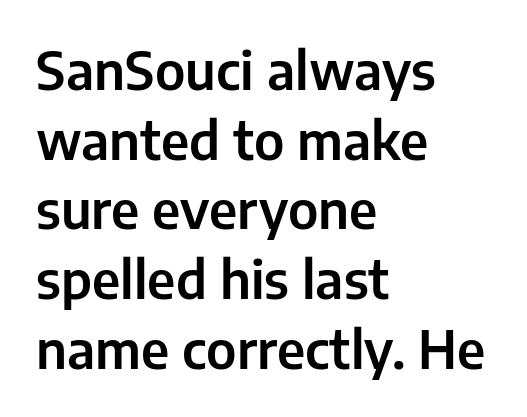
The face used here is a sans, in the tradition of grotesques and geometrics. Evenly set lines give the paragraph a standard silhouette. Do the characters align in a grid? No, the font is proportional. These lines stack with their left ends in a neat column. Glyph-to-glyph distance matches everyday printed text.
